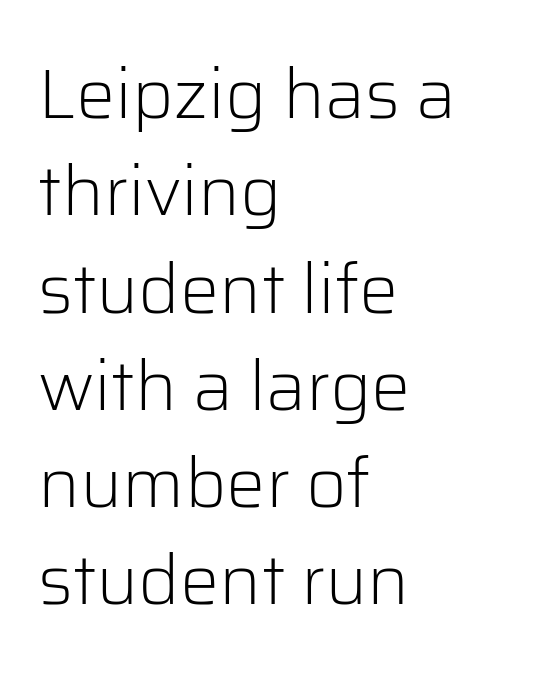
The tracking reads as untouched default to a designer's eye. Letters rest on an invisible, unmarked baseline. A typesetter would call this proportional, since set widths differ per character. The passage shown is typeset with a sans-serif family.
